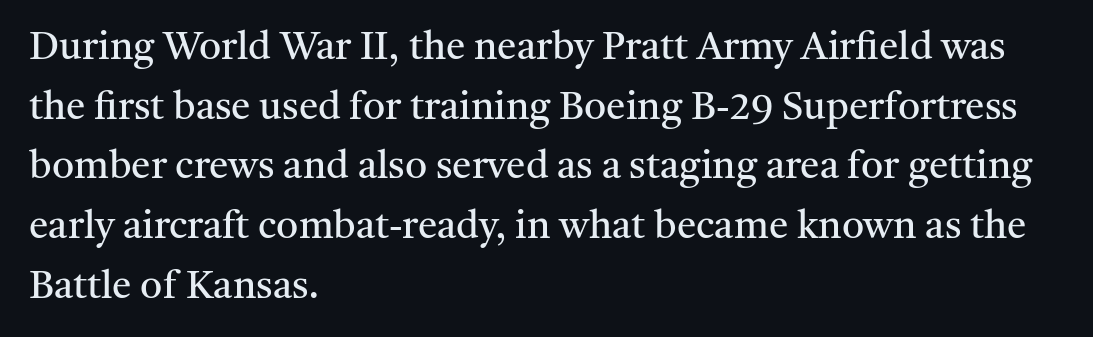
The image shows 39 px regular-weight serif type, upright; set left-aligned, normal line spacing (1.53x), normal letter spacing, not underlined; medium stroke contrast and a medium x-height.
